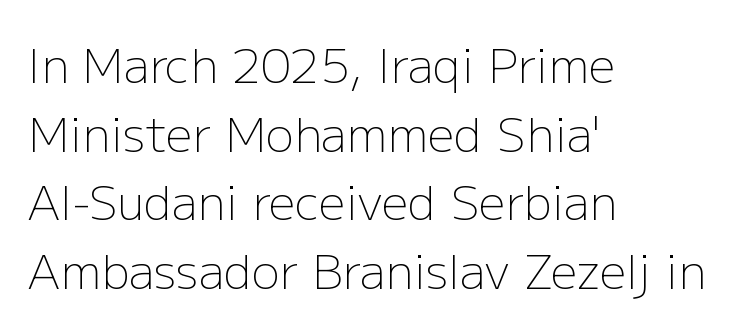
Between one letter and the next there's only the usual sliver of space. If you drew a line through each stem, it would be perfectly vertical. You could not count columns in this text — the font is proportionally spaced. Quick note: underline off.
